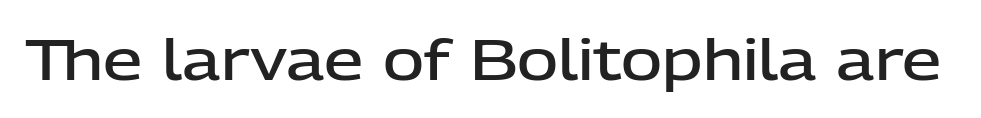
Q: Is the text bold? A: Semi-bold.
Q: Is the text italic (slanted)? A: No, it is upright.
Q: Is the typeface a serif or a sans-serif typeface? A: Sans-serif.
Q: Is the text underlined? A: No.
Q: Is the spacing between letters normal or unusually wide? A: Normal.
Q: Width (condensed, normal, or wide)? A: Normal.
Q: Stroke contrast? A: Low.
Q: x-height? A: Medium.
Q: Monospaced? A: No.
